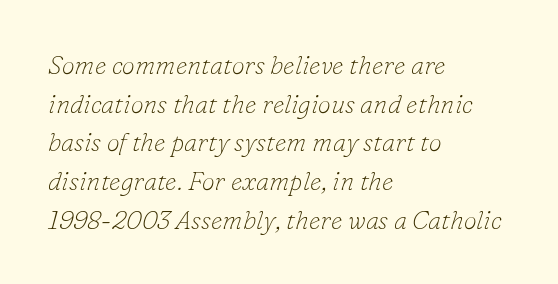
The image shows 26 px text type, italic (leaning right); set left-aligned, normal line spacing (1.49x), normal letter spacing, not underlined.
